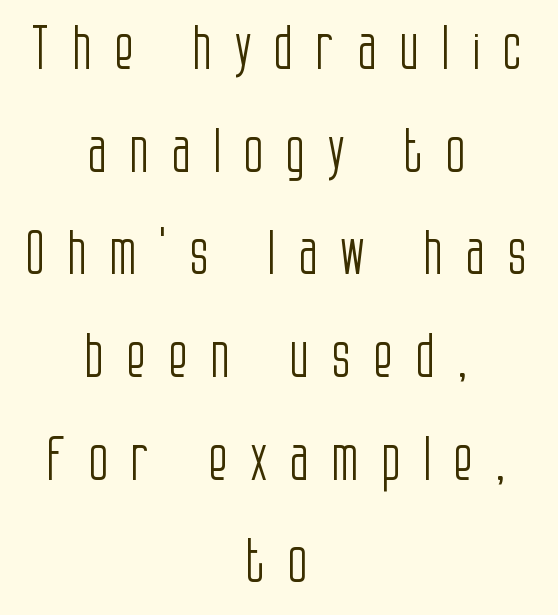
{"serif": "no", "italic": "no", "bold": "no", "weight": "light", "width": "condensed", "stroke_contrast": "low", "x_height": "large", "monospaced": "no", "underline": "no", "align": "center", "line_spacing_ratio": 1.74, "letter_spacing": "wide", "letter_spacing_em": 0.37, "glyph_px": 59}
